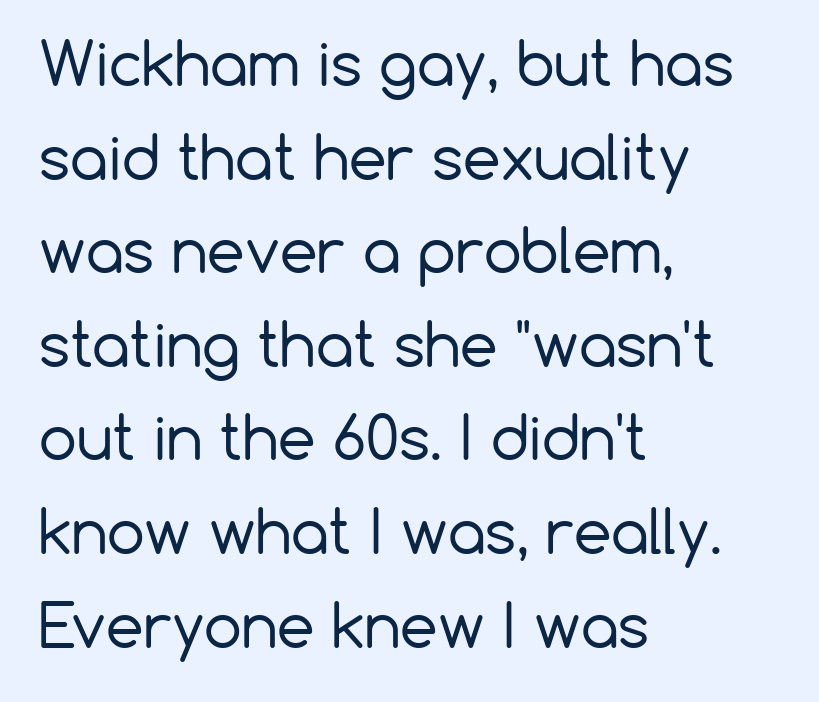
Alignment: flush left. Here the designer chose a conventional face with non-uniform glyph widths. The typeface chosen for these lines omits serifs. Look at the tracking — it's just the regular setting, nothing added. Regarding leading, the lines here are spaced in the standard way.
